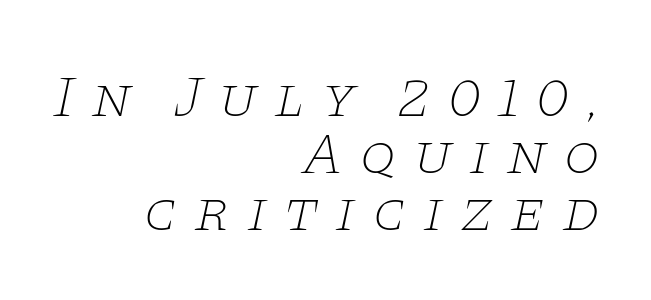
Lines of text with bare space underneath. Observe the serifs anchoring each vertical stroke in this sample. Rows of type sit shoulder to shoulder in the vertical direction. The text carries the slant typical of an italic or oblique font. Proportional: the letters do not fall into vertical columns. The text block is weighted toward the right margin, trailing off unevenly leftward.
